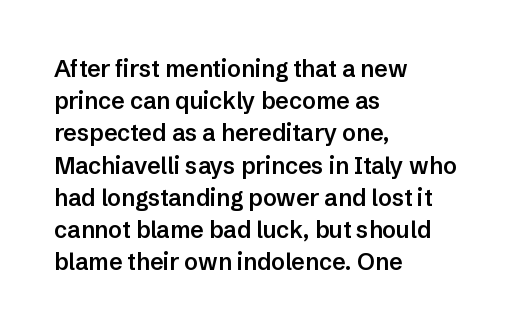
{"italic": "no", "bold": "semi", "underline": "no", "align": "left", "line_spacing": "normal", "line_spacing_ratio": 1.4, "letter_spacing": "normal", "letter_spacing_em": 0.0, "glyph_px": 23}
